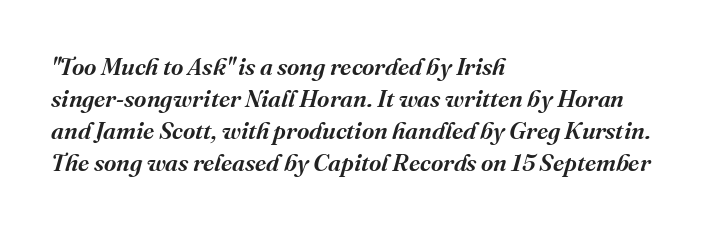
{"italic": "yes", "lean": "right", "slant_degrees": 16, "underline": "no", "align": "left", "line_spacing": "normal", "line_spacing_ratio": 1.34, "letter_spacing": "normal", "letter_spacing_em": 0.0, "glyph_px": 24}
